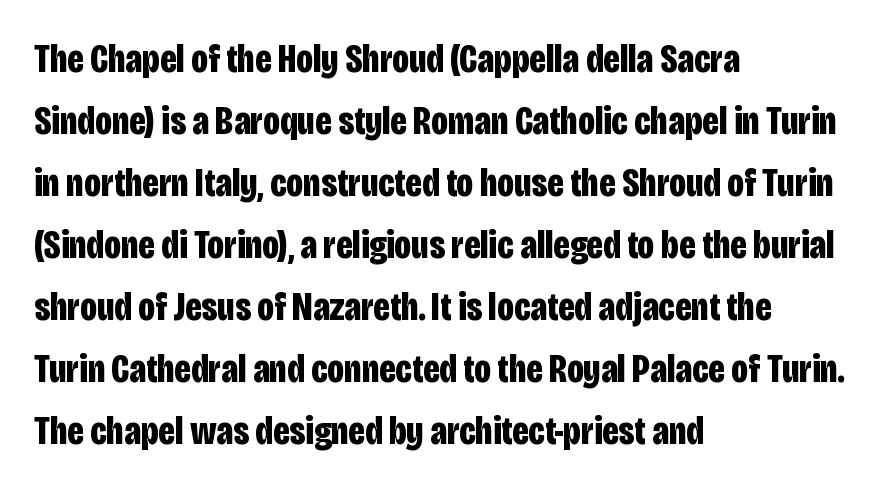
{"serif": "no", "italic": "no", "bold": "yes", "weight": "bold", "width": "condensed", "stroke_contrast": "low", "x_height": "large", "monospaced": "no", "underline": "no", "align": "left", "line_spacing": "normal", "line_spacing_ratio": 1.55, "letter_spacing": "normal", "letter_spacing_em": 0.0, "glyph_px": 40}
